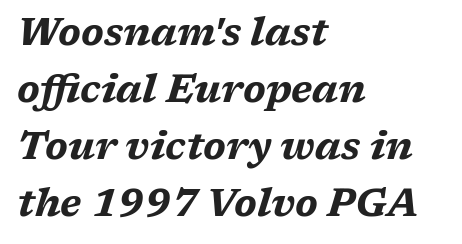
Words appear dense and cohesive because spacing is normal. A typesetter would call this proportional, since set widths differ per character. Would a proofreader flag this as italicized? Yes. Look at the stroke-to-counter ratio: heavy, a bold. The text block is weighted toward the left margin, trailing off unevenly rightward.
